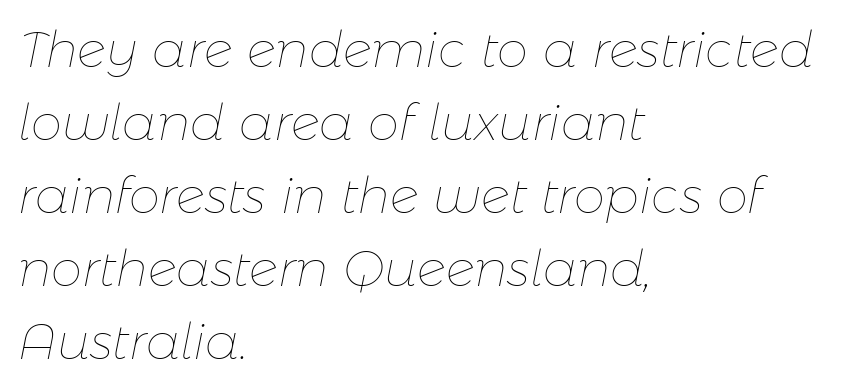
{"italic": "yes", "lean": "right", "slant_degrees": 11, "bold": "no", "weight": "thin", "width": "normal", "stroke_contrast": "low", "x_height": "medium", "monospaced": "no", "underline": "no", "align": "left", "line_spacing": "normal", "line_spacing_ratio": 1.46, "letter_spacing": "normal", "letter_spacing_em": 0.0, "glyph_px": 50}
